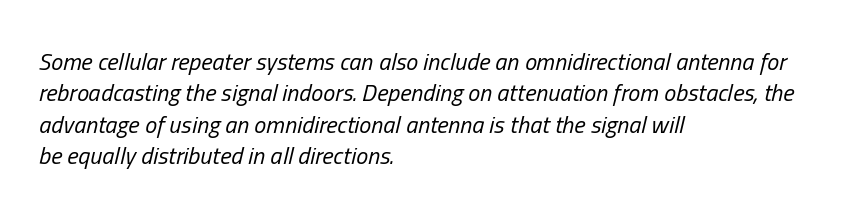
The image shows 24 px text type, italic (leaning right); set left-aligned, normal line spacing (1.31x), normal letter spacing, not underlined.
